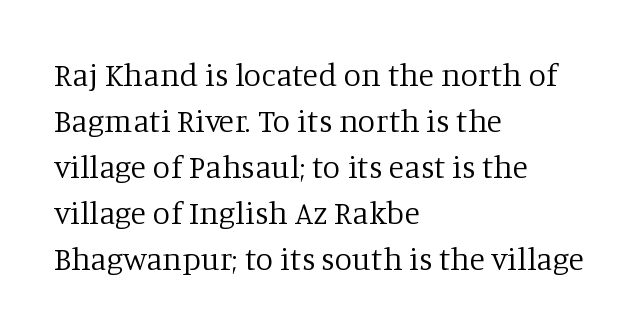
The image shows 32 px regular-weight serif type, upright; set left-aligned, normal line spacing (1.44x), normal letter spacing, not underlined; low stroke contrast and a large x-height.
